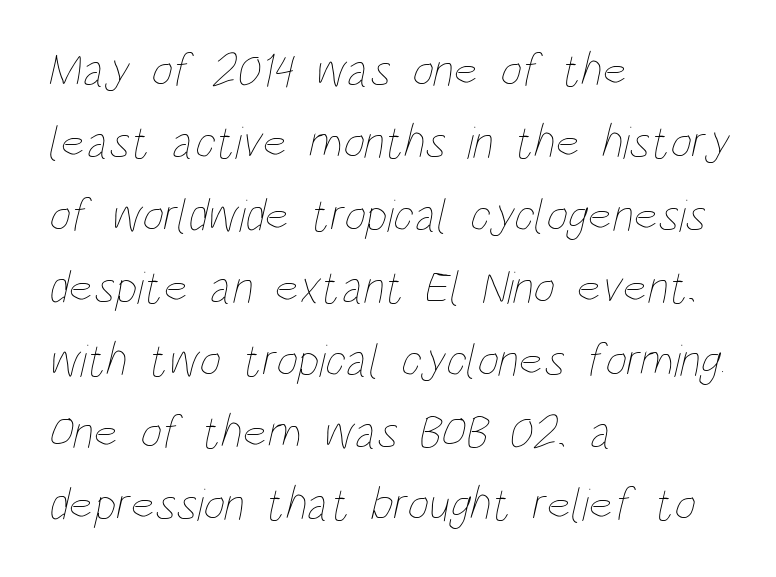
The image shows 47 px thin, condensed type; set left-aligned, normal line spacing (1.54x), normal letter spacing, not underlined; low stroke contrast and a large x-height.
